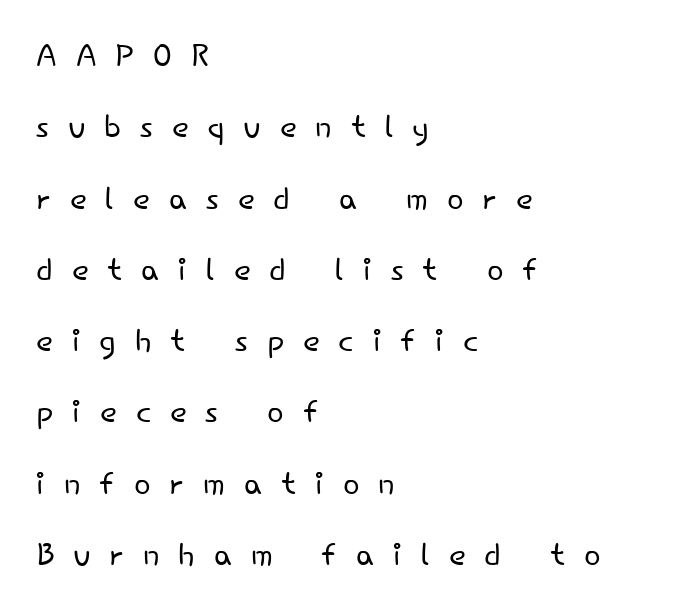
Has an underline been added? It has not. You could not count columns in this text — the font is proportionally spaced. This sample uses an upright cut, with every glyph sitting square on the baseline. No extra ink here — the face is not bold. Classification — sans serif. Does the leading feel generous? No, just average.
